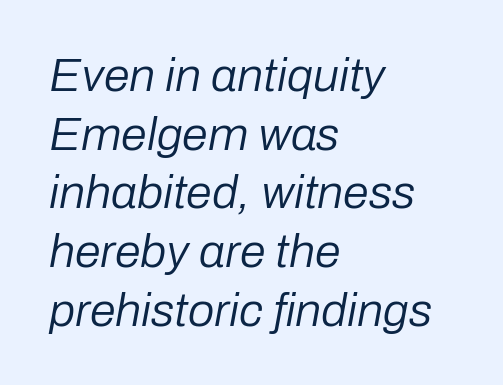
The image shows 47 px regular-weight type, italic (leaning right); set left-aligned, normal line spacing (1.25x), normal letter spacing, not underlined; low stroke contrast and a medium x-height.
